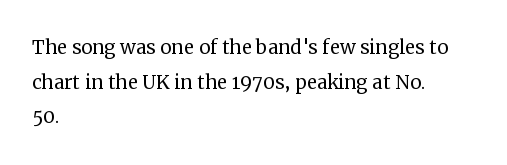
The letters stand straight up with perfectly vertical stems. The typesetter chose a ragged-right arrangement here. What's the leading like? Ordinary, nothing unusual. Nothing unusual about the tracking: characters are spaced as the font intends. Is the stroke heavy? The answer is a plain regular-or-lighter.
